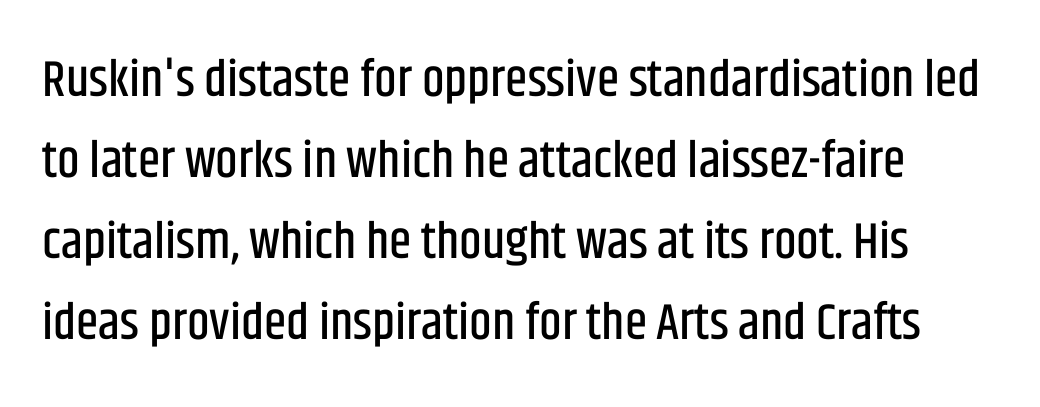
{"serif": "no", "italic": "no", "width": "condensed", "stroke_contrast": "low", "x_height": "large", "monospaced": "no", "underline": "no", "line_spacing": "normal", "line_spacing_ratio": 1.59, "letter_spacing": "normal", "letter_spacing_em": 0.0, "glyph_px": 51}
